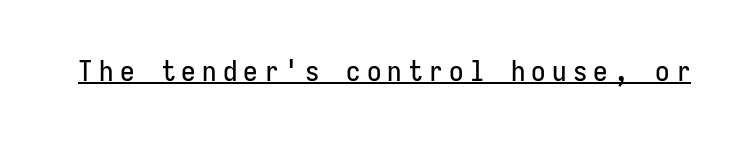
Q: Is the text italic (slanted)? A: No, it is upright.
Q: Is the typeface a serif or a sans-serif typeface? A: Sans-serif.
Q: Is the text underlined? A: Yes.
Q: Is the spacing between letters normal or unusually wide? A: Unusually wide.
Q: Width (condensed, normal, or wide)? A: Condensed.
Q: Stroke contrast? A: Low.
Q: x-height? A: Medium.
Q: Monospaced? A: Yes.
